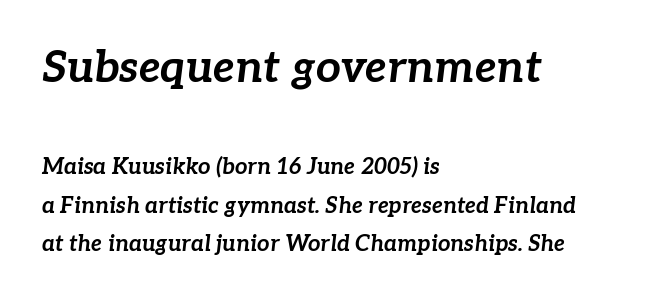
Each letter keeps its own natural width here, so spacing adapts to shape. The rag falls on the right side of this text block. Typesetter's note: full bold, strokes at maximum text heaviness. Nothing unusual about the tracking: characters are spaced as the font intends. Slanted lettering throughout.
